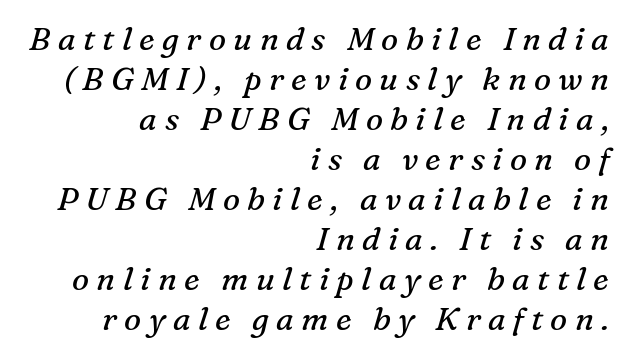
Q: Is the text bold? A: No.
Q: Is the text italic (slanted)? A: Yes, it leans right by about 16 degrees.
Q: Is the typeface a serif or a sans-serif typeface? A: Serif.
Q: Is the text underlined? A: No.
Q: How is the paragraph aligned? A: Right-aligned.
Q: Is the spacing between letters normal or unusually wide? A: Unusually wide.
Q: Is the spacing between lines tight, normal or loose? A: Normal.
Q: Width (condensed, normal, or wide)? A: Normal.
Q: Stroke contrast? A: Medium.
Q: x-height? A: Medium.
Q: Monospaced? A: No.
